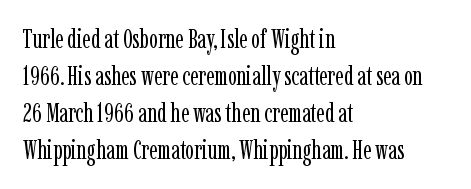
The image shows 26 px text type, upright; set left-aligned, normal line spacing (1.42x), normal letter spacing, not underlined.
